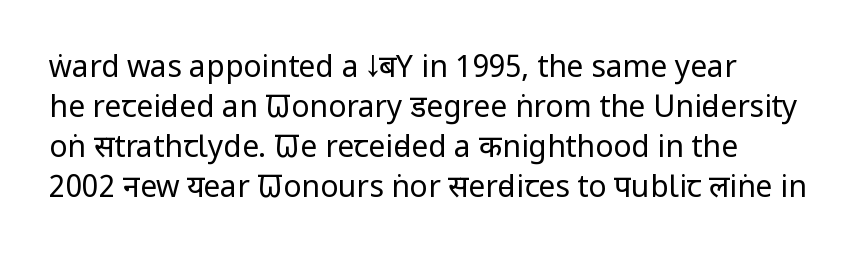
Varying glyph widths throughout — classic text-font behaviour. The space beneath each line is pristine and unruled. Type style note: lacks serifs. Regular leading.
